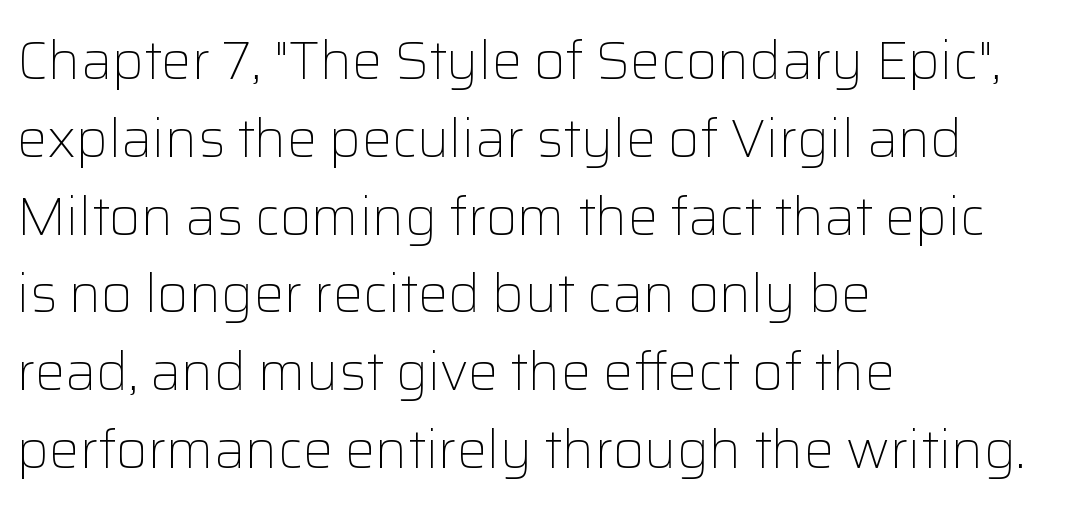
The image shows 54 px light sans-serif type, upright; set left-aligned, normal line spacing (1.44x), normal letter spacing, not underlined; low stroke contrast and a medium x-height.
